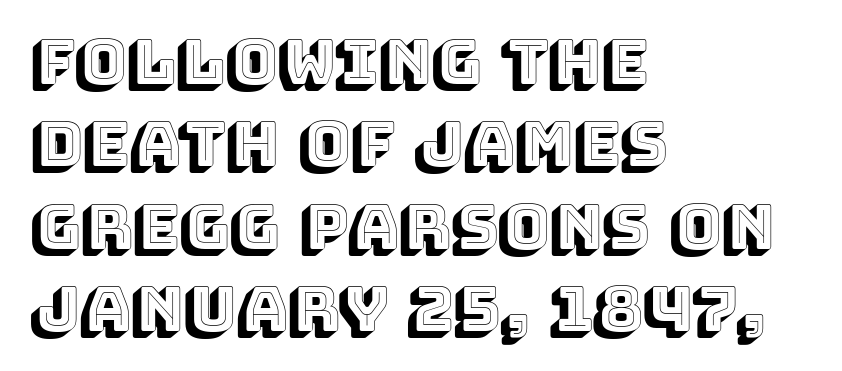
{"italic": "no", "width": "normal", "x_height": "large", "monospaced": "no", "underline": "no", "align": "left", "line_spacing": "normal", "line_spacing_ratio": 1.33, "letter_spacing": "normal", "letter_spacing_em": 0.0, "glyph_px": 62}
